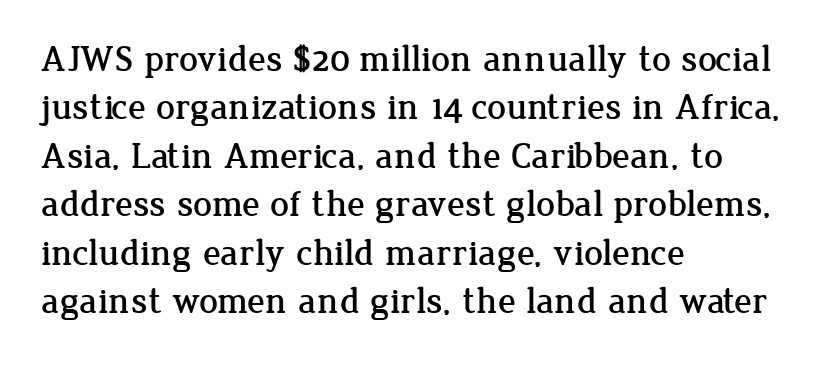
{"serif": "yes", "italic": "no", "width": "normal", "stroke_contrast": "low", "x_height": "medium", "monospaced": "no", "underline": "no", "align": "left", "line_spacing": "normal", "line_spacing_ratio": 1.31, "letter_spacing": "normal", "letter_spacing_em": 0.0, "glyph_px": 37}
